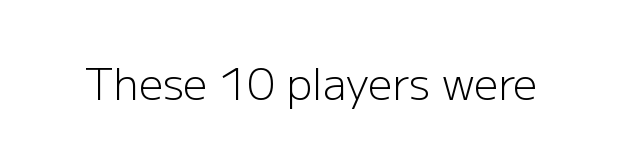
The lettering holds an erect, upright posture throughout. Summary of weight: not heavy and not bold. What stands out about the letter spacing? Nothing — it is the standard amount. The space beneath each line is pristine and unruled.
